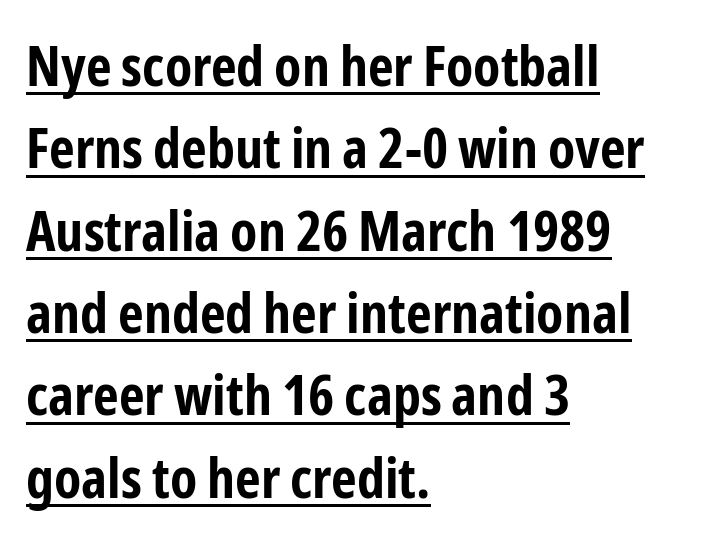
Q: Is the text bold? A: Yes.
Q: Is the text italic (slanted)? A: No, it is upright.
Q: Is the typeface a serif or a sans-serif typeface? A: Sans-serif.
Q: Is the text underlined? A: Yes.
Q: How is the paragraph aligned? A: Left-aligned.
Q: Is the spacing between letters normal or unusually wide? A: Normal.
Q: Is the spacing between lines tight, normal or loose? A: Normal.
Q: Width (condensed, normal, or wide)? A: Condensed.
Q: Stroke contrast? A: Low.
Q: x-height? A: Medium.
Q: Monospaced? A: No.
